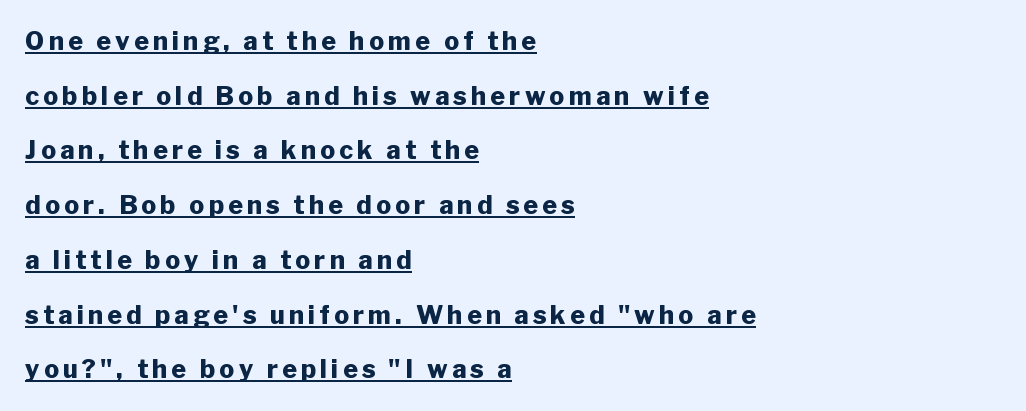
Q: Is the text bold? A: Yes.
Q: Is the text italic (slanted)? A: No, it is upright.
Q: Is the text underlined? A: Yes.
Q: How is the paragraph aligned? A: Left-aligned.
Q: Is the spacing between lines tight, normal or loose? A: Loose.
